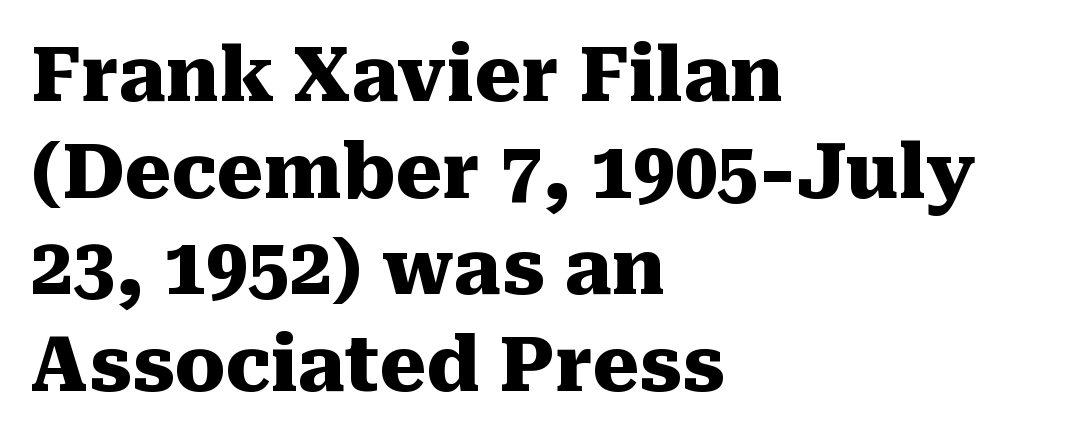
{"serif": "yes", "italic": "no", "bold": "yes", "weight": "heavy", "width": "normal", "stroke_contrast": "medium", "x_height": "medium", "monospaced": "no", "underline": "no", "align": "left", "line_spacing": "normal", "line_spacing_ratio": 1.29, "letter_spacing": "normal", "letter_spacing_em": 0.0, "glyph_px": 75}
